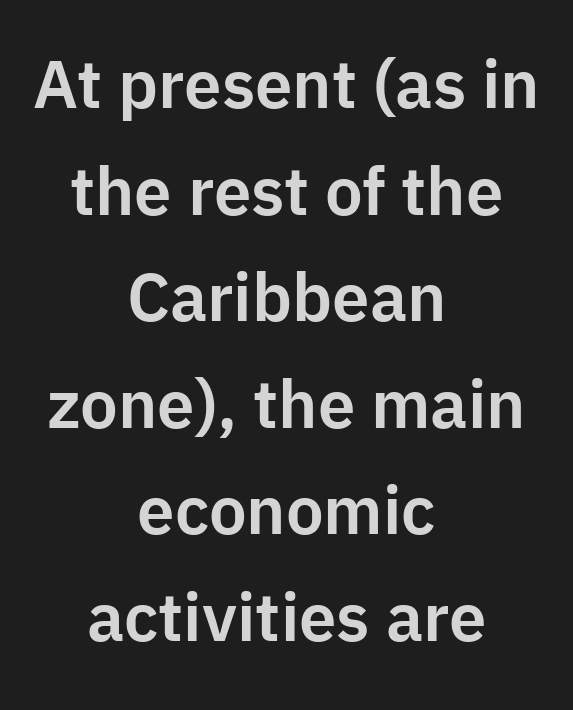
Neither beginnings nor endings align; midpoints do. This rendering features lettering with no underline. Italic? Not at all — the glyphs are vertical. The face used here is a sans, in the tradition of grotesques and geometrics.
